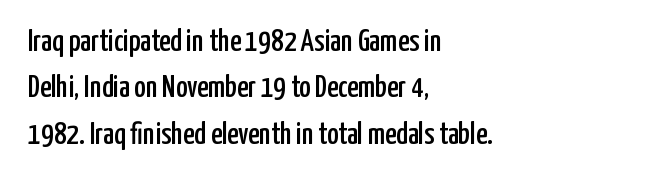
The lines sit at an ordinary, default distance from one another. The lines are quadded left. When letters stand straight like this, we call the style roman or upright. The space directly below the letters is spotless.
